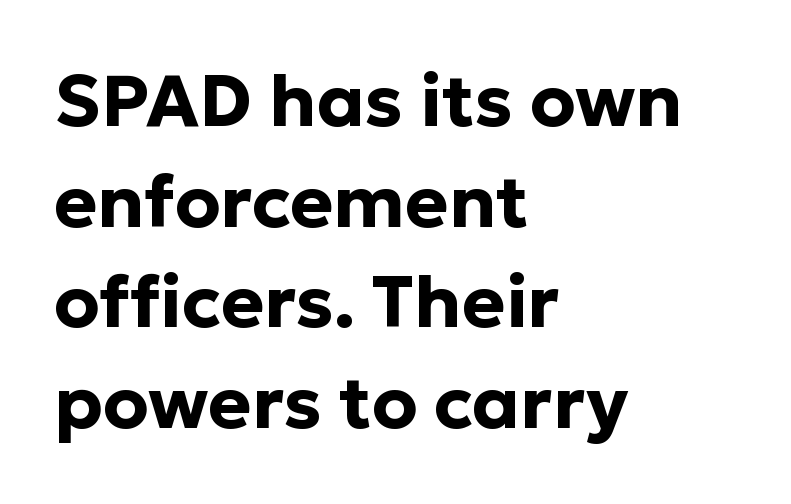
Q: Is the text bold? A: Yes.
Q: Is the text italic (slanted)? A: No, it is upright.
Q: Is the typeface a serif or a sans-serif typeface? A: Sans-serif.
Q: Is the text underlined? A: No.
Q: How is the paragraph aligned? A: Left-aligned.
Q: Is the spacing between letters normal or unusually wide? A: Normal.
Q: Is the spacing between lines tight, normal or loose? A: Normal.
Q: Width (condensed, normal, or wide)? A: Normal.
Q: Stroke contrast? A: Low.
Q: x-height? A: Medium.
Q: Monospaced? A: No.
